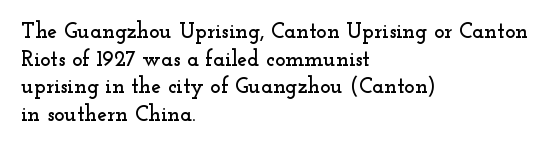
{"italic": "no", "underline": "no", "align": "left", "line_spacing": "normal", "line_spacing_ratio": 1.26, "letter_spacing": "normal", "letter_spacing_em": 0.0, "glyph_px": 22}
